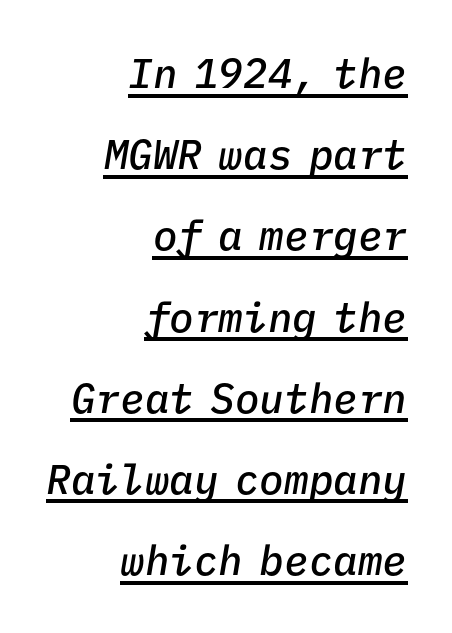
The lines in this sample share a right terminus and differ only in where they begin. Emphasis is given by a line drawn under the lettering. The type is set solid horizontally, with unmodified tracking. You can tell it's italic because the verticals aren't actually vertical. These lines carry some extra weight — a demibold, not a full bold. Think of a typewriter: that constant character pitch is what you see here.
